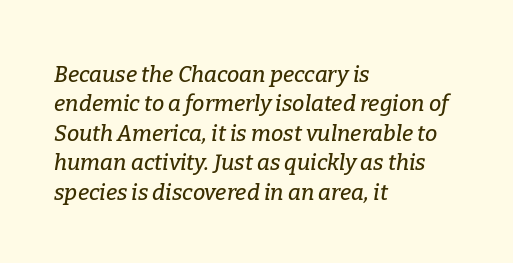
Q: Is the text italic (slanted)? A: Yes, it leans right by about 9 degrees.
Q: Is the text underlined? A: No.
Q: How is the paragraph aligned? A: Left-aligned.
Q: Is the spacing between letters normal or unusually wide? A: Normal.
Q: Is the spacing between lines tight, normal or loose? A: Normal.
